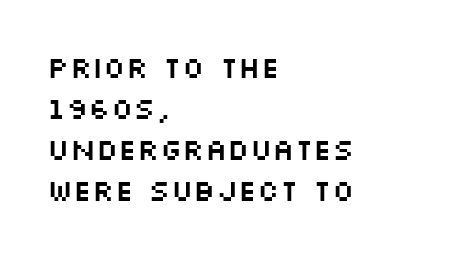
Q: Is the text italic (slanted)? A: No, it is upright.
Q: Is the typeface a serif or a sans-serif typeface? A: Sans-serif.
Q: Is the text underlined? A: No.
Q: How is the paragraph aligned? A: Left-aligned.
Q: Is the spacing between letters normal or unusually wide? A: Normal.
Q: Is the spacing between lines tight, normal or loose? A: Normal.
Q: Width (condensed, normal, or wide)? A: Wide.
Q: Stroke contrast? A: Medium.
Q: x-height? A: Large.
Q: Monospaced? A: No.
